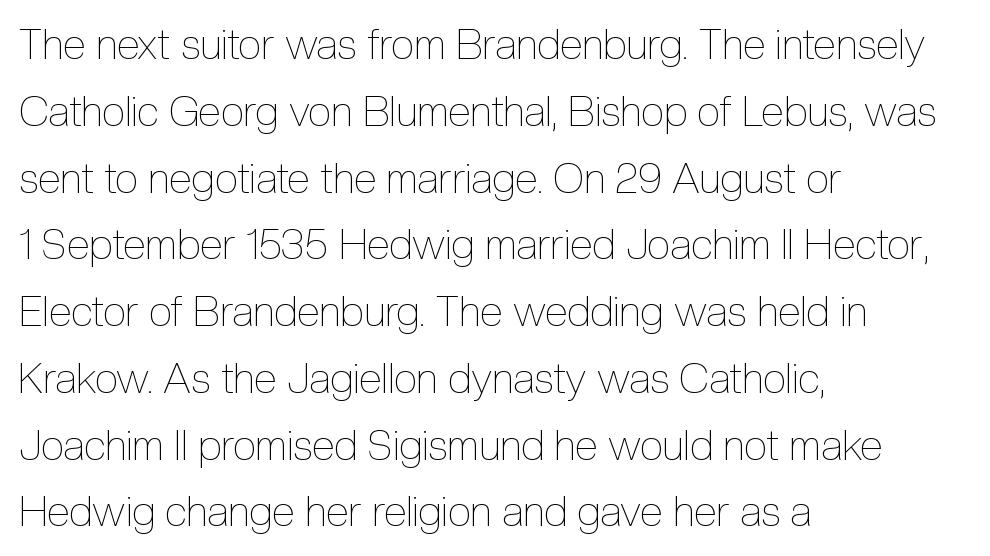
{"italic": "no", "bold": "no", "weight": "thin", "width": "condensed", "x_height": "medium", "monospaced": "no", "underline": "no", "align": "left", "line_spacing": "normal", "line_spacing_ratio": 1.59, "letter_spacing": "normal", "letter_spacing_em": 0.0, "glyph_px": 42}
